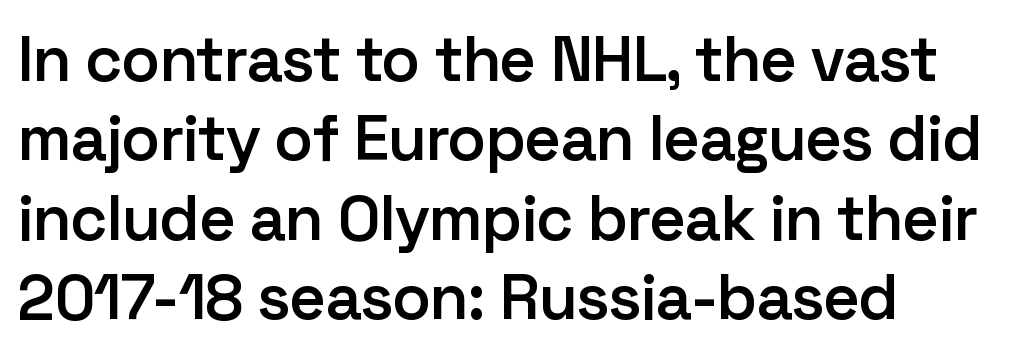
What kind of face is this? One without serifs — a sans. Anything drawn beneath the words? Only blank space. Tracking value appears to be zero — textbook default spacing. Slightly chunky letters — semibold, I'd say, not full bold.
